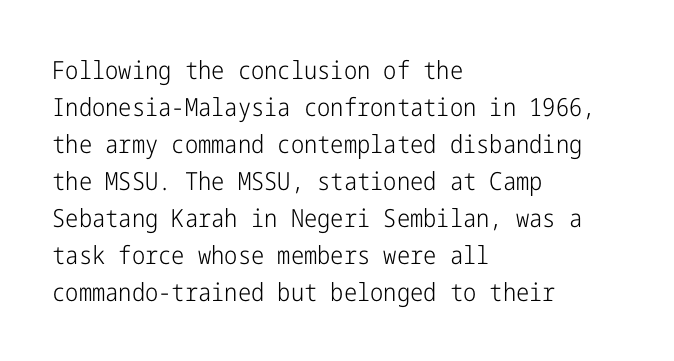
The image shows 25 px text type, upright; set left-aligned, normal line spacing (1.48x), normal letter spacing, not underlined.
